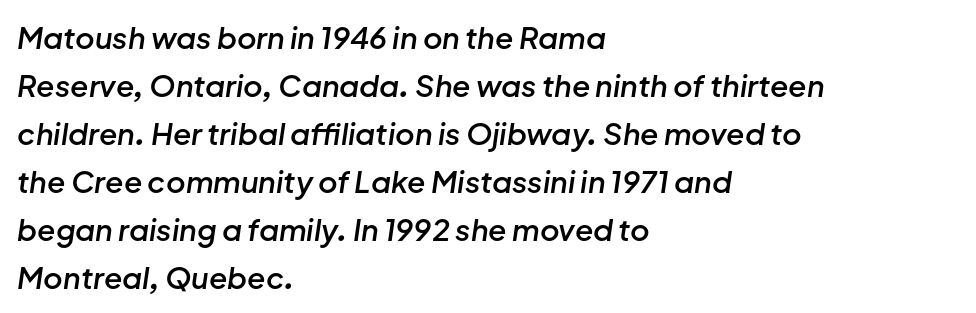
Leading matches the norm, producing a regular column. Just letters on the line, the space beneath them empty. The axis of the letterforms is tilted away from vertical. Heft: intermediate — a semibold. Every row of glyphs begins at an identical x-position on the left.
